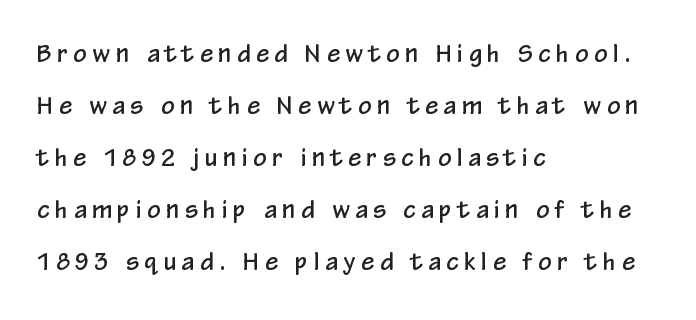
Q: Is the text italic (slanted)? A: No, it is upright.
Q: Is the text underlined? A: No.
Q: How is the paragraph aligned? A: Left-aligned.
Q: Is the spacing between letters normal or unusually wide? A: Unusually wide.
Q: Is the spacing between lines tight, normal or loose? A: Loose.
